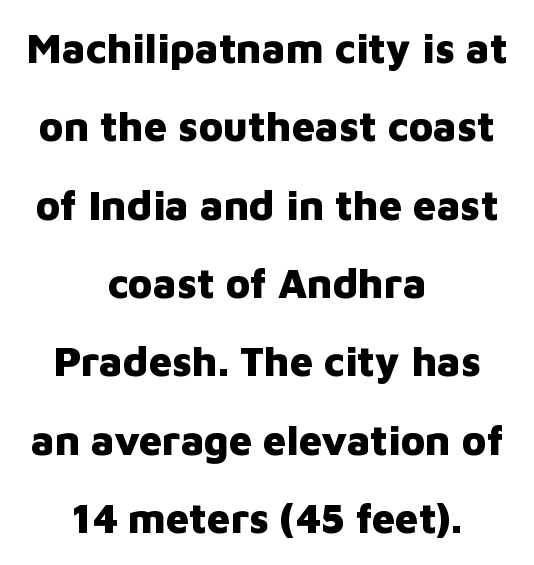
{"serif": "no", "italic": "no", "bold": "yes", "weight": "heavy", "width": "normal", "stroke_contrast": "low", "x_height": "medium", "monospaced": "no", "underline": "no", "align": "center", "line_spacing": "loose", "line_spacing_ratio": 1.91, "letter_spacing": "normal", "letter_spacing_em": 0.0, "glyph_px": 41}
